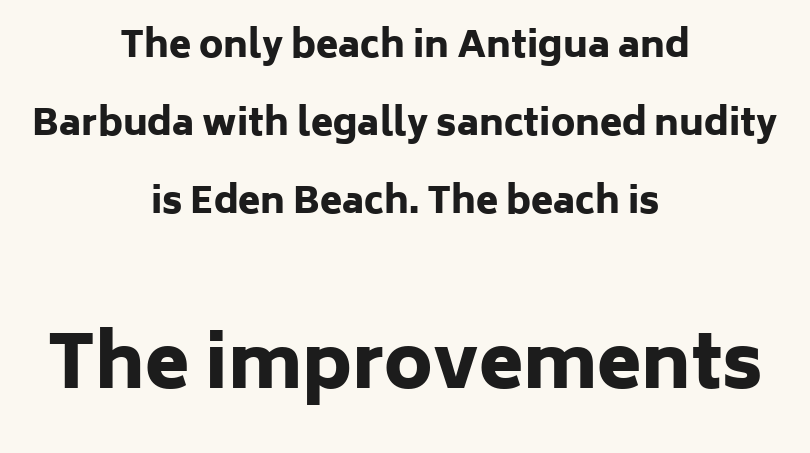
{"serif": "no", "italic": "no", "bold": "yes", "weight": "heavy", "width": "normal", "stroke_contrast": "low", "x_height": "medium", "monospaced": "no", "underline": "no", "align": "center", "line_spacing": "loose", "line_spacing_ratio": 2.16, "letter_spacing": "normal", "letter_spacing_em": 0.0, "larger_block": "second", "size_ratio": 2.0, "glyph_px": 72}
